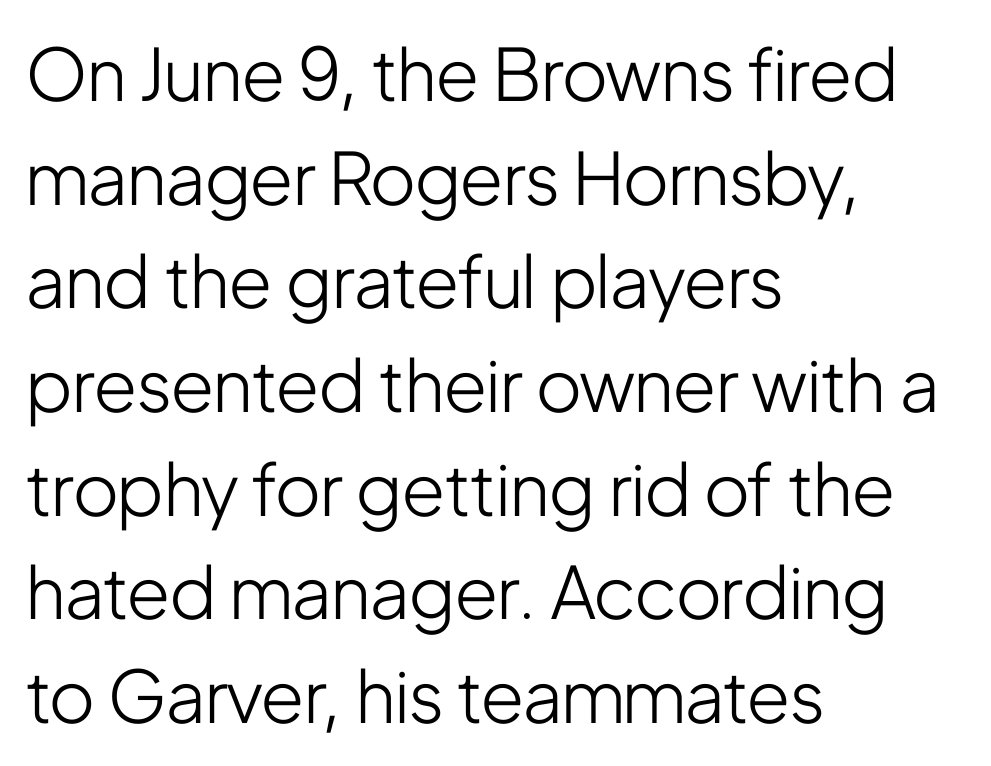
The image shows 72 px light, condensed sans-serif type, upright; set left-aligned, normal line spacing (1.44x), normal letter spacing, not underlined; low stroke contrast and a medium x-height.
